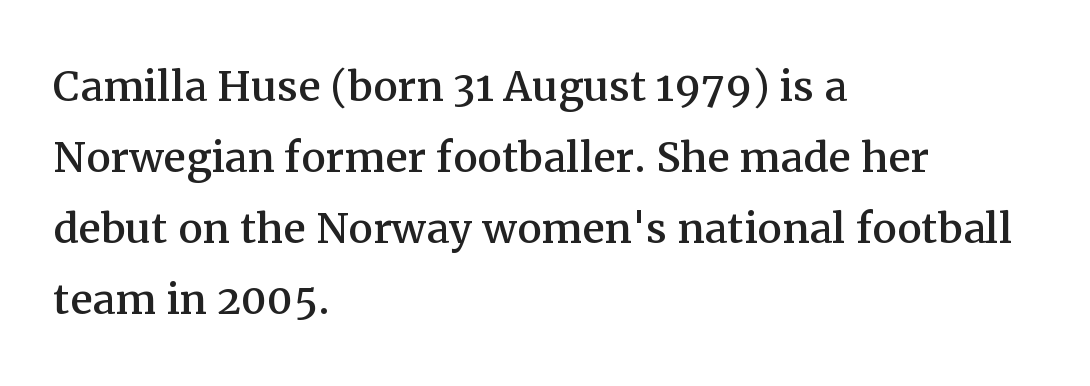
The image shows 55 px serif type, upright; set left-aligned, normal line spacing (1.29x), normal letter spacing, not underlined; medium stroke contrast and a medium x-height.
